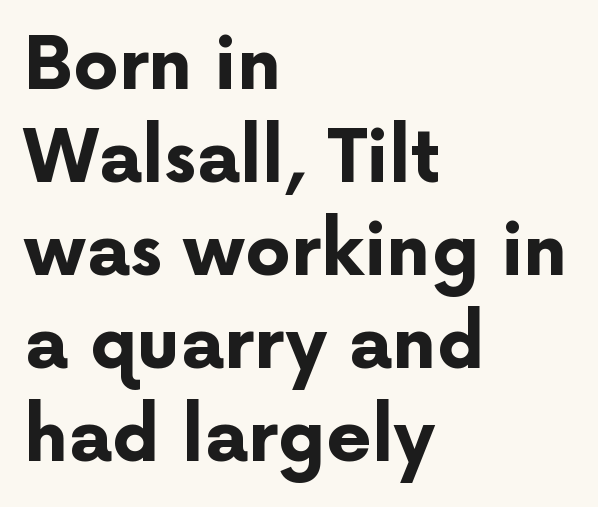
{"serif": "no", "italic": "no", "bold": "yes", "weight": "bold", "width": "normal", "stroke_contrast": "low", "x_height": "medium", "monospaced": "no", "underline": "no", "align": "left", "line_spacing": "normal", "line_spacing_ratio": 1.29, "letter_spacing": "normal", "letter_spacing_em": 0.0, "glyph_px": 72}
